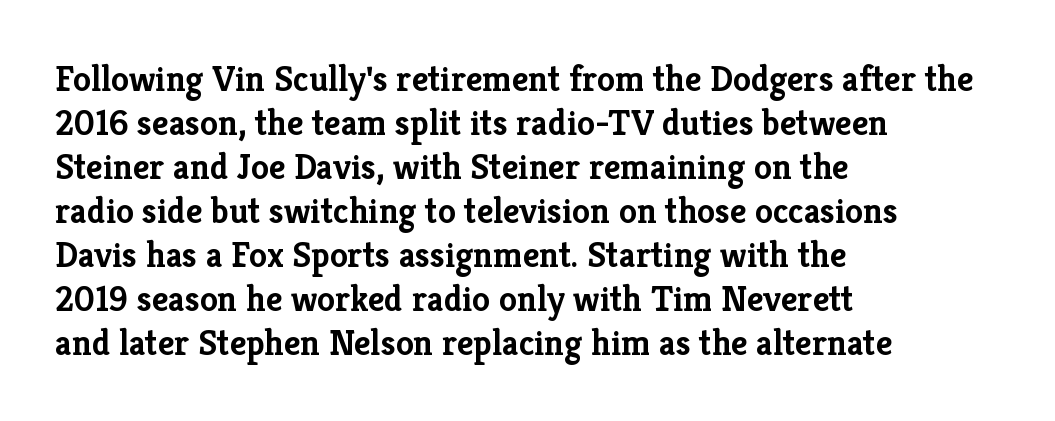
The image shows 36 px semibold serif type, upright; set left-aligned, line spacing 1.22x, normal letter spacing, not underlined; low stroke contrast and a medium x-height.
